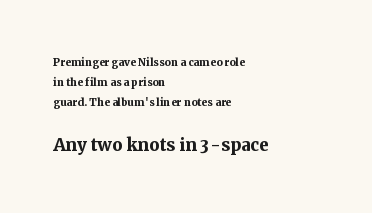
{"italic": "no", "bold": "yes", "underline": "no", "align": "left", "line_spacing": "normal", "line_spacing_ratio": 1.42, "letter_spacing": "normal", "letter_spacing_em": 0.0, "larger_block": "second", "size_ratio": 1.64, "glyph_px": 23}
